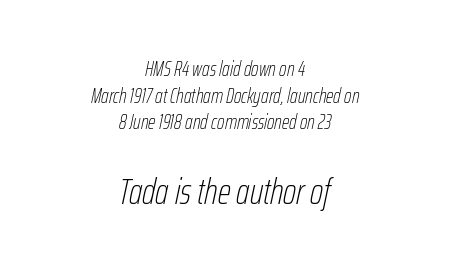
You could not count columns in this text — the font is proportionally spaced. The lettering tilts uniformly, giving the passage an italic look. Reading top to bottom, the characters get bigger at the block break. Nothing heavy about these letters — not bold at all. The area under the type is left untouched.
